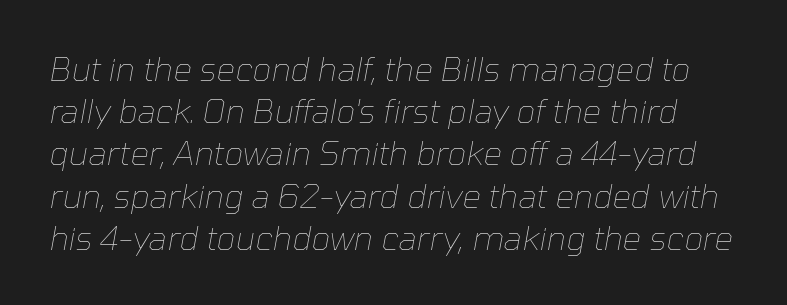
Q: Is the text bold? A: No.
Q: Is the text italic (slanted)? A: Yes, it leans right by about 10 degrees.
Q: Is the text underlined? A: No.
Q: Is the spacing between letters normal or unusually wide? A: Normal.
Q: Is the spacing between lines tight, normal or loose? A: Normal.
Q: Width (condensed, normal, or wide)? A: Normal.
Q: Stroke contrast? A: Low.
Q: x-height? A: Medium.
Q: Monospaced? A: No.
